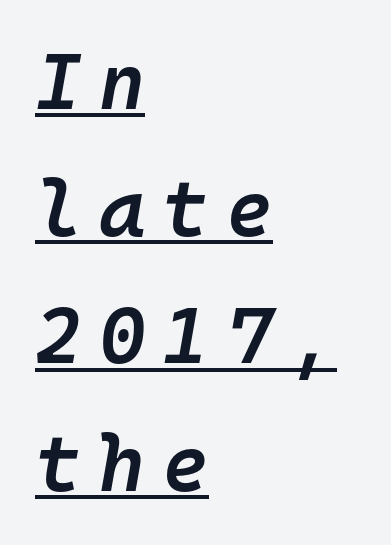
The image shows 79 px semibold type, italic (leaning right), monospaced; set left-aligned, normal line spacing (1.61x), unusually wide letter spacing (+0.22 em), underlined; low stroke contrast and a medium x-height.
